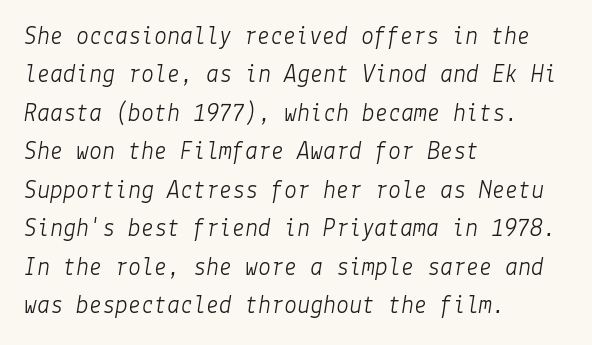
The letterforms sit at book weight or below. Nobody drew a line under any word here. Students, observe: this is what conventionally led text looks like. The whole block is typeset with a tilt. What stands out about the letter spacing? Nothing — it is the standard amount. A student would call this left alignment; a typographer would say flush left, rag right.
